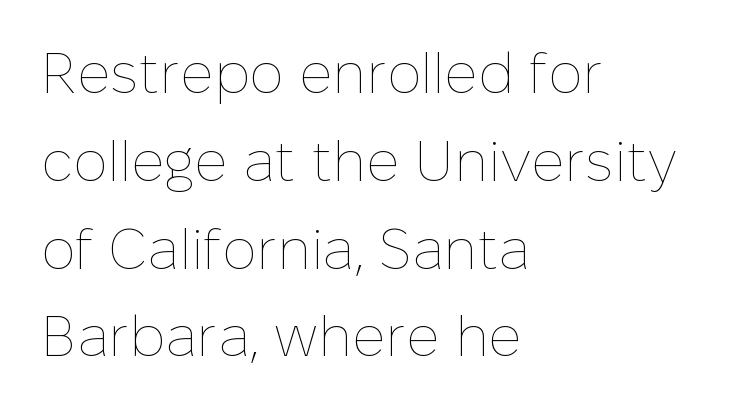
The rendering uses natural spacing where letterforms have individual widths. Stroke mass is kept to a normal reading level or below. In terms of letterspacing, this is plain default setting. Vertically, the passage feels balanced, rows spaced as you'd expect. Nope, not italic — everything's standing straight. The text block is weighted toward the left margin, trailing off unevenly rightward.
